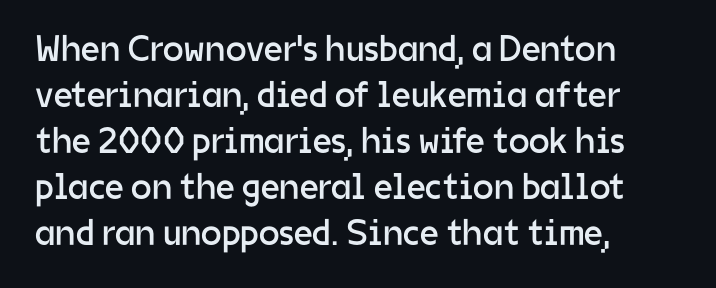
Are there feet on the stems? There aren't — it's a sans. The string is rendered with underlining switched off. Characters remain perfectly vertical along every line. Caption: multi-line text, flush left, ragged right. The letters sit at their default tracking, neither squeezed nor spread.
